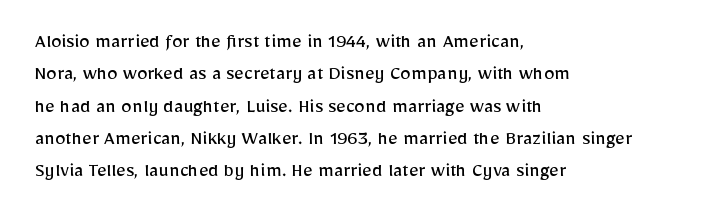
{"italic": "no", "bold": "no", "underline": "no", "align": "left", "line_spacing": "normal", "line_spacing_ratio": 1.54, "letter_spacing": "normal", "letter_spacing_em": 0.0, "glyph_px": 21}
